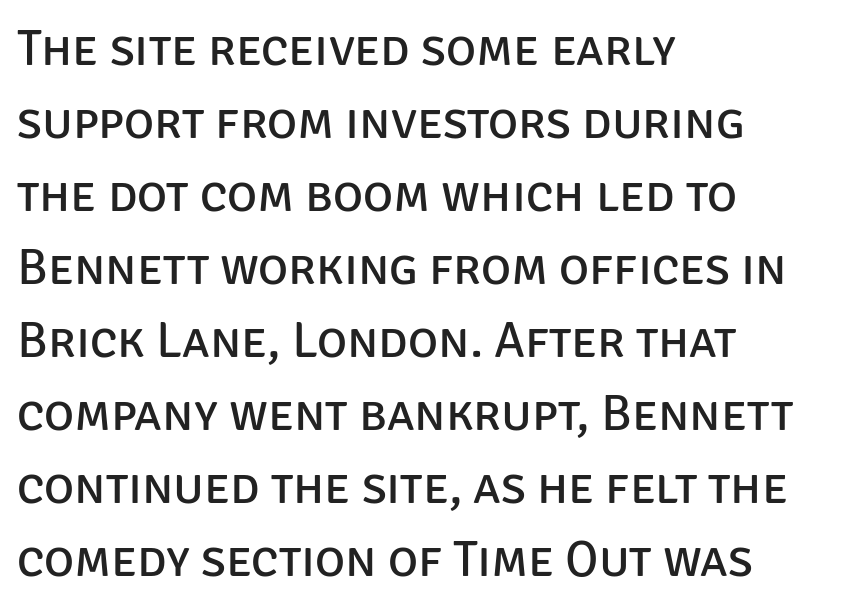
Q: Is the text bold? A: No.
Q: Is the text italic (slanted)? A: No, it is upright.
Q: Is the typeface a serif or a sans-serif typeface? A: Sans-serif.
Q: Is the text underlined? A: No.
Q: How is the paragraph aligned? A: Left-aligned.
Q: Is the spacing between letters normal or unusually wide? A: Normal.
Q: Is the spacing between lines tight, normal or loose? A: Normal.
Q: Width (condensed, normal, or wide)? A: Normal.
Q: Stroke contrast? A: Low.
Q: x-height? A: Large.
Q: Monospaced? A: No.
